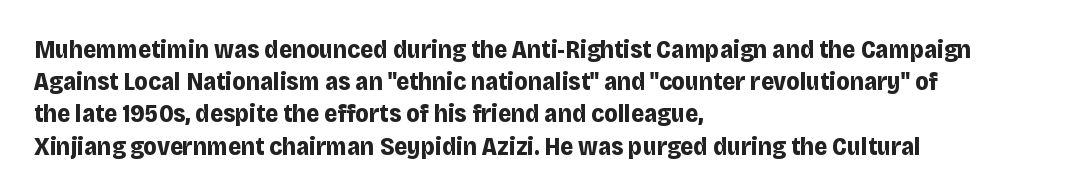
Q: Is the text bold? A: Yes.
Q: Is the text italic (slanted)? A: No, it is upright.
Q: Is the text underlined? A: No.
Q: How is the paragraph aligned? A: Left-aligned.
Q: Is the spacing between letters normal or unusually wide? A: Normal.
Q: Is the spacing between lines tight, normal or loose? A: Normal.
